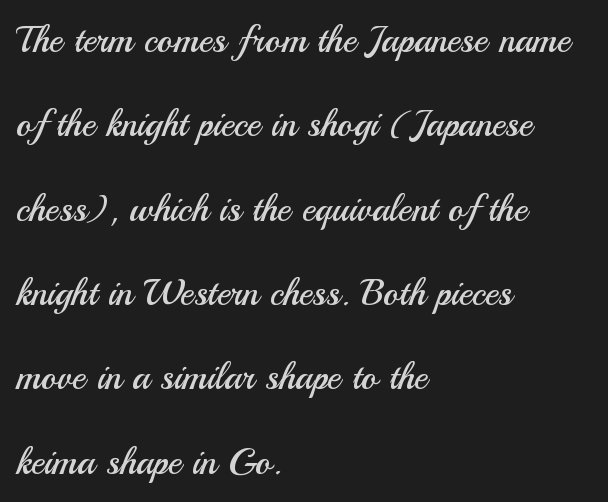
{"serif": "no", "bold": "no", "weight": "regular", "width": "normal", "stroke_contrast": "medium", "x_height": "small", "monospaced": "no", "underline": "no", "align": "left", "line_spacing": "loose", "line_spacing_ratio": 2.28, "letter_spacing": "normal", "letter_spacing_em": 0.0, "glyph_px": 37}
